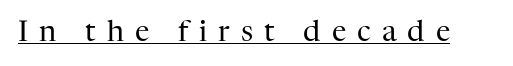
Q: Is the text bold? A: No.
Q: Is the text italic (slanted)? A: No, it is upright.
Q: Is the typeface a serif or a sans-serif typeface? A: Serif.
Q: Is the text underlined? A: Yes.
Q: Is the spacing between letters normal or unusually wide? A: Unusually wide.
Q: Width (condensed, normal, or wide)? A: Normal.
Q: Stroke contrast? A: High.
Q: x-height? A: Medium.
Q: Monospaced? A: No.
